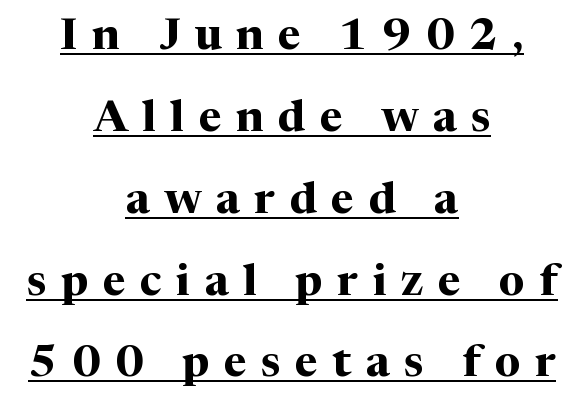
Q: Is the text bold? A: Yes.
Q: Is the text italic (slanted)? A: No, it is upright.
Q: Is the typeface a serif or a sans-serif typeface? A: Serif.
Q: Is the text underlined? A: Yes.
Q: How is the paragraph aligned? A: Centered.
Q: Is the spacing between letters normal or unusually wide? A: Unusually wide.
Q: Width (condensed, normal, or wide)? A: Normal.
Q: Stroke contrast? A: Medium.
Q: x-height? A: Medium.
Q: Monospaced? A: No.
